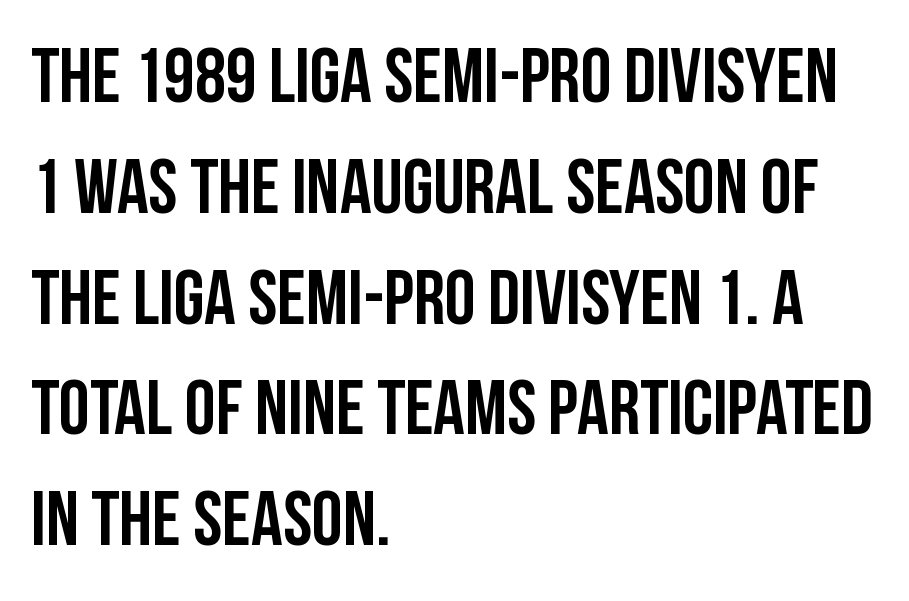
Any mark beneath the type? The region is blank. The face used here is proportionally spaced, like ordinary book or web type. Tracking value appears to be zero — textbook default spacing. Rendered with straight, roman letterforms. The paragraph shown leans on its left margin. Serifs: no, the terminals of the letterforms are clean.
